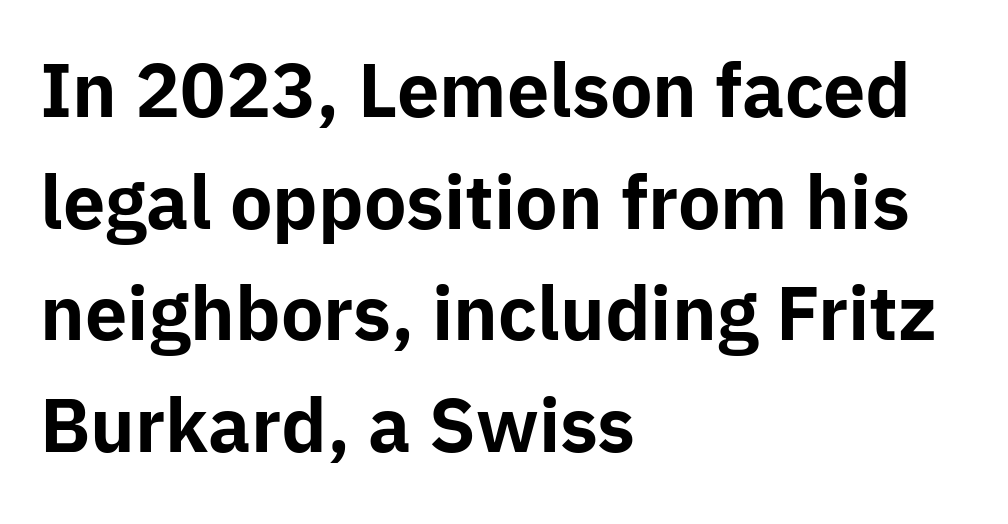
Visually the block forms a straight wall on the left and a jagged coastline on the right. Each row of text sits above clean, open space. Looks like regular typesetting: each glyph gets only the width it needs. The font is running at its bold setting. Short note: letters normally spaced. Is this a sans? Yes — the strokes have no serifs.
